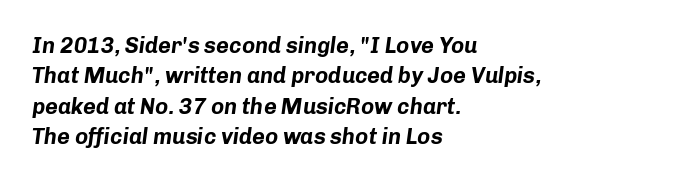
Horizontal alignment here is leftward, the default for most running prose. Italic: yes, the glyphs are oblique. Beneath every word, the page is bare. Words appear dense and cohesive because spacing is normal. These lines carry a lot of weight — the face is fully bold. A normal amount of white space separates one row of letters from the next.
